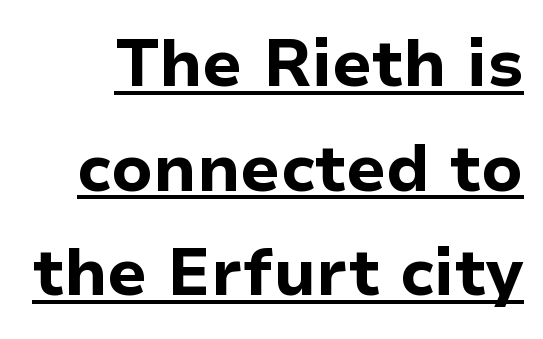
The type family on display is of the sans-serif kind. Descenders here cross a horizontal rule under the line. Here the designer chose a conventional face with non-uniform glyph widths. This rendering leaves character spacing at its baseline value. Each new line begins a customary step beneath the previous one.
